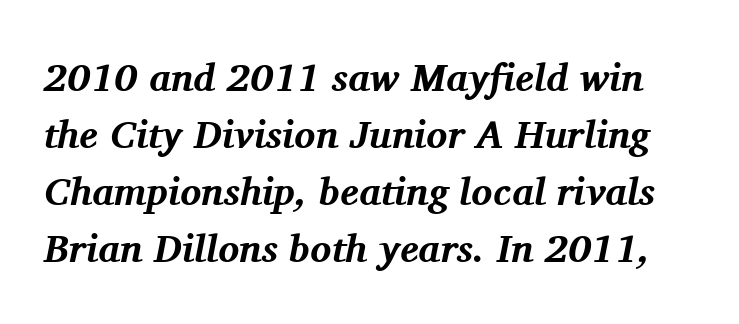
{"serif": "yes", "italic": "yes", "lean": "right", "slant_degrees": 11, "bold": "yes", "weight": "bold", "width": "normal", "stroke_contrast": "medium", "x_height": "medium", "monospaced": "no", "underline": "no", "line_spacing": "normal", "line_spacing_ratio": 1.46, "letter_spacing": "normal", "letter_spacing_em": 0.0, "glyph_px": 39}
